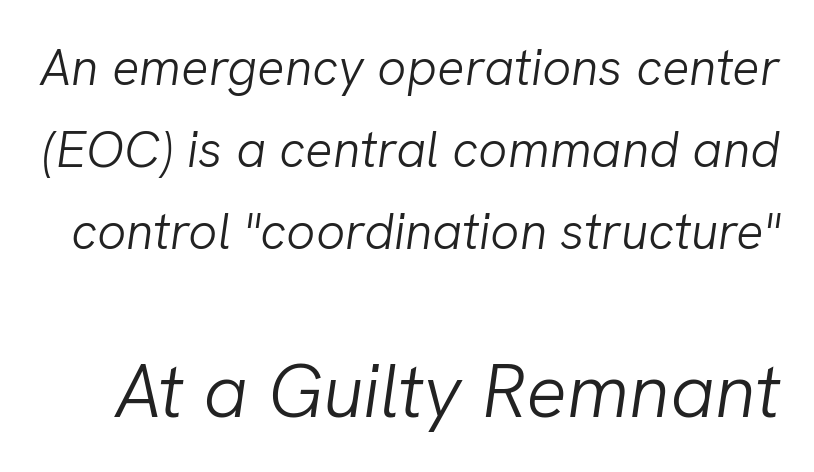
The image shows 76 px light type, italic (leaning right); set normal line spacing (1.61x), normal letter spacing, not underlined; the second (bottom) block is 1.49x larger; low stroke contrast and a medium x-height.
